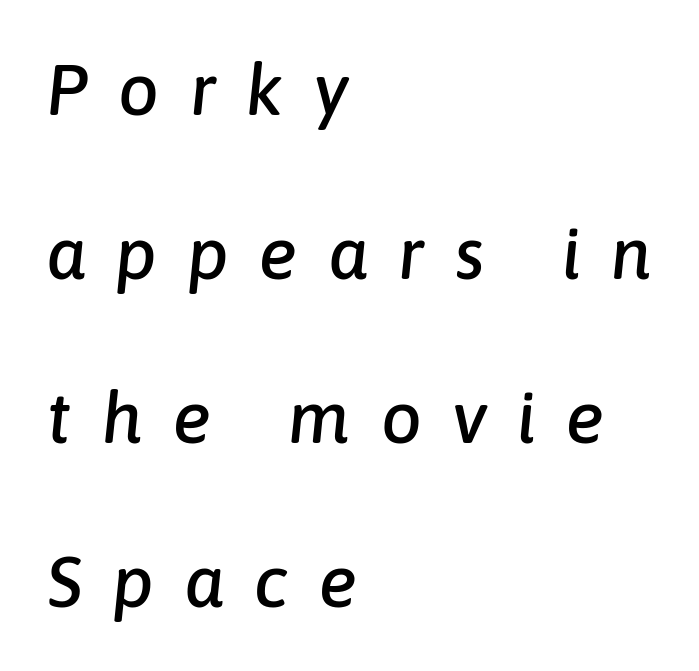
The image shows 72 px text type, italic (leaning right); set left-aligned, loose line spacing (2.28x), unusually wide letter spacing (+0.42 em), not underlined; low stroke contrast and a medium x-height.
